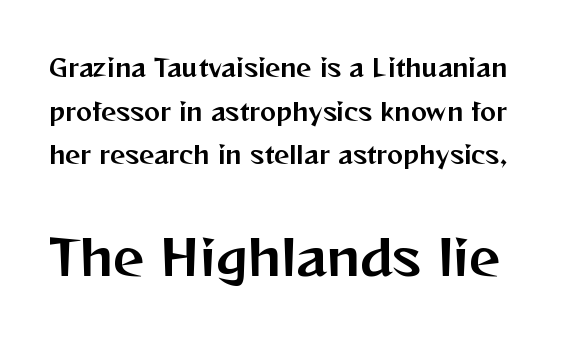
{"serif": "no", "italic": "no", "width": "normal", "stroke_contrast": "medium", "x_height": "medium", "monospaced": "no", "underline": "no", "line_spacing_ratio": 1.82, "letter_spacing": "normal", "letter_spacing_em": 0.0, "larger_block": "second", "size_ratio": 2.04, "glyph_px": 49}
